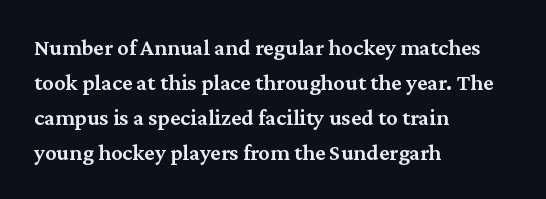
Q: Is the text bold? A: Semi-bold.
Q: Is the text italic (slanted)? A: No, it is upright.
Q: Is the text underlined? A: No.
Q: How is the paragraph aligned? A: Left-aligned.
Q: Is the spacing between letters normal or unusually wide? A: Normal.
Q: Is the spacing between lines tight, normal or loose? A: Normal.
